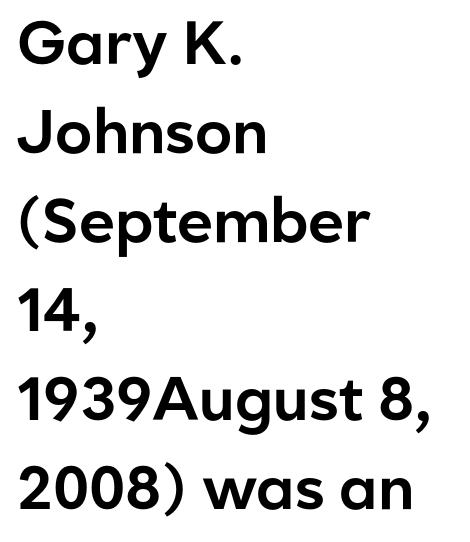
{"serif": "no", "italic": "no", "width": "normal", "stroke_contrast": "low", "x_height": "medium", "monospaced": "no", "underline": "no", "align": "left", "line_spacing": "normal", "line_spacing_ratio": 1.46, "letter_spacing": "normal", "letter_spacing_em": 0.0, "glyph_px": 61}
